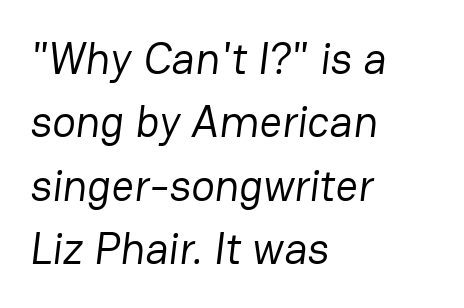
Q: Is the text bold? A: No.
Q: Is the typeface a serif or a sans-serif typeface? A: Sans-serif.
Q: Is the text underlined? A: No.
Q: How is the paragraph aligned? A: Left-aligned.
Q: Is the spacing between letters normal or unusually wide? A: Normal.
Q: Is the spacing between lines tight, normal or loose? A: Normal.
Q: Width (condensed, normal, or wide)? A: Normal.
Q: Stroke contrast? A: Low.
Q: x-height? A: Medium.
Q: Monospaced? A: No.
